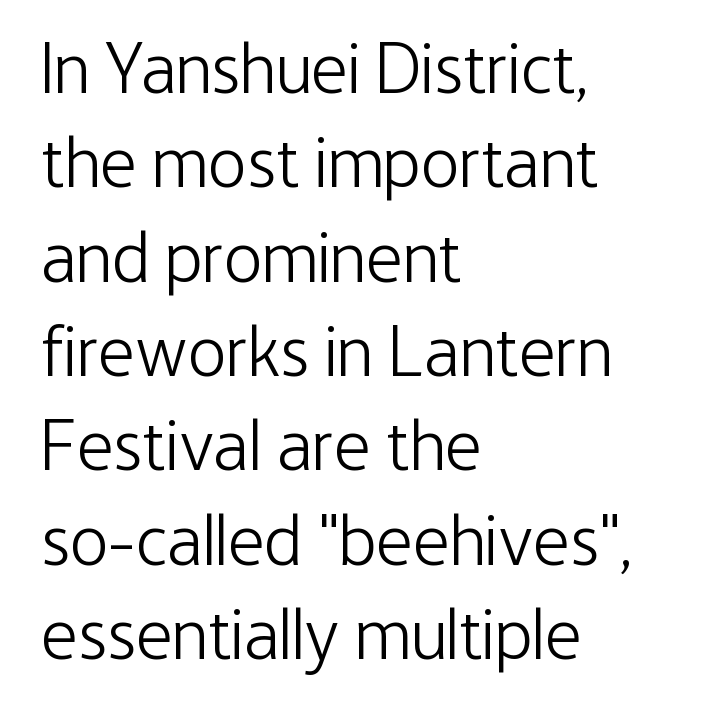
{"serif": "no", "italic": "no", "bold": "no", "weight": "light", "width": "condensed", "stroke_contrast": "low", "x_height": "medium", "monospaced": "no", "underline": "no", "align": "left", "line_spacing": "normal", "line_spacing_ratio": 1.31, "letter_spacing": "normal", "letter_spacing_em": 0.0, "glyph_px": 72}
